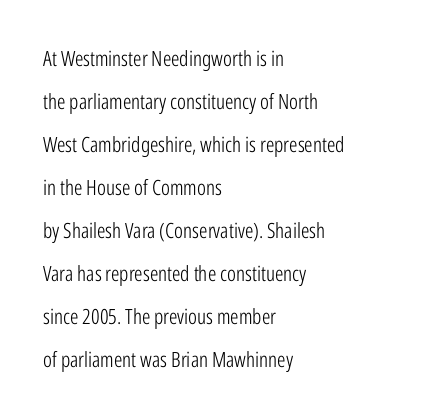
{"italic": "no", "bold": "no", "underline": "no", "align": "left", "line_spacing": "loose", "line_spacing_ratio": 2.05, "letter_spacing": "normal", "letter_spacing_em": 0.0, "glyph_px": 21}
